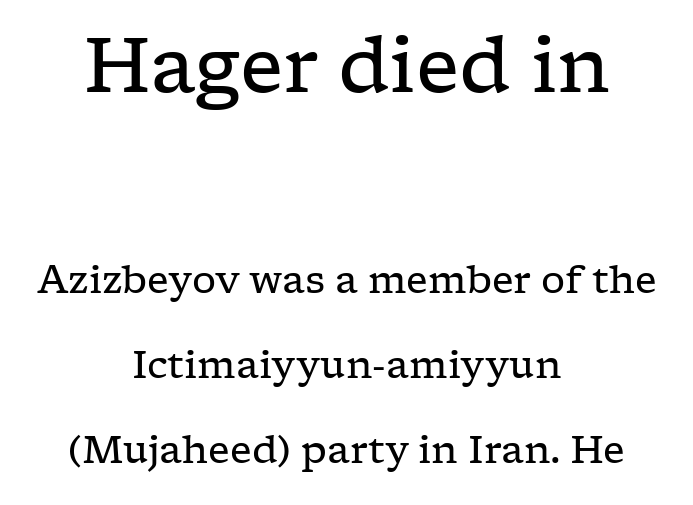
{"serif": "yes", "italic": "no", "bold": "no", "weight": "regular", "width": "wide", "stroke_contrast": "low", "x_height": "medium", "monospaced": "no", "underline": "no", "align": "center", "line_spacing": "loose", "line_spacing_ratio": 2.23, "letter_spacing": "normal", "letter_spacing_em": 0.0, "larger_block": "first", "size_ratio": 2.0, "glyph_px": 76}
